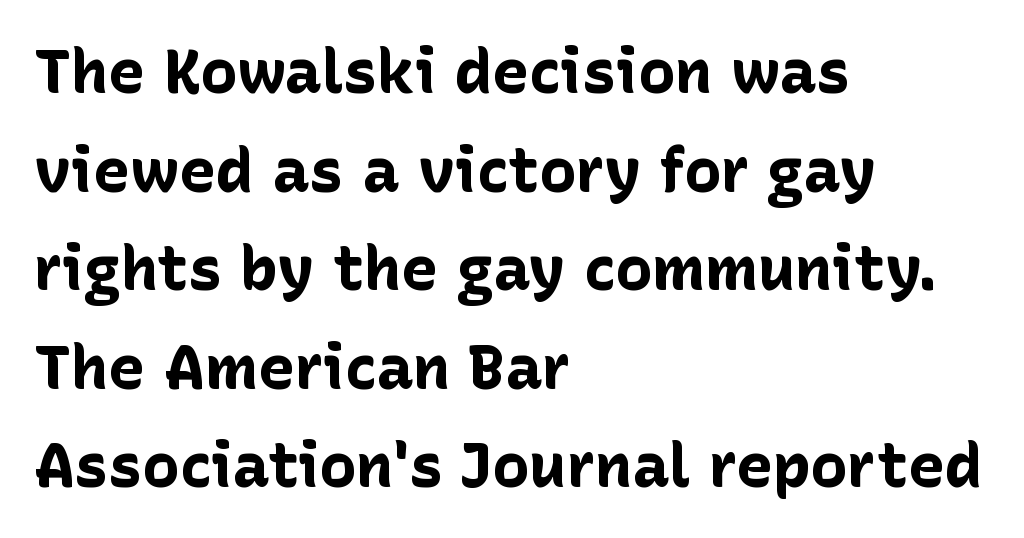
The image shows 62 px bold sans-serif type, upright; set left-aligned, normal line spacing (1.59x), normal letter spacing, not underlined; low stroke contrast and a medium x-height.
